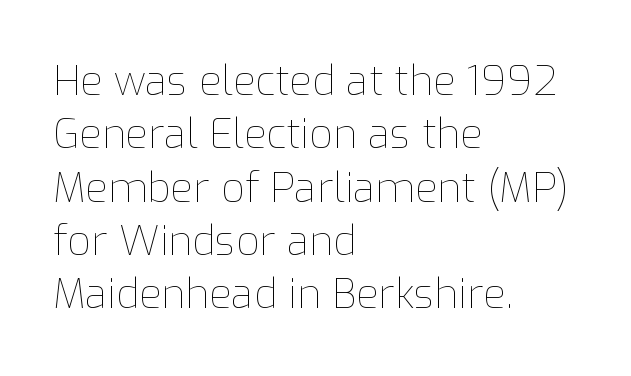
{"italic": "no", "bold": "no", "weight": "thin", "width": "normal", "stroke_contrast": "low", "x_height": "medium", "monospaced": "no", "underline": "no", "align": "left", "line_spacing": "normal", "line_spacing_ratio": 1.3, "letter_spacing": "normal", "letter_spacing_em": 0.0, "glyph_px": 41}
